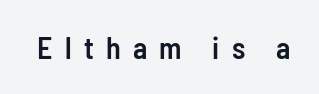
Here the designer chose a conventional face with non-uniform glyph widths. Students, note that the glyphs here are deliberately spaced far apart. A sans-serif font was chosen for this passage. The letters stand straight up with perfectly vertical stems. The specimen omits any rule beneath the text block's lines. The sample has been set in demibold, a notch under bold.
